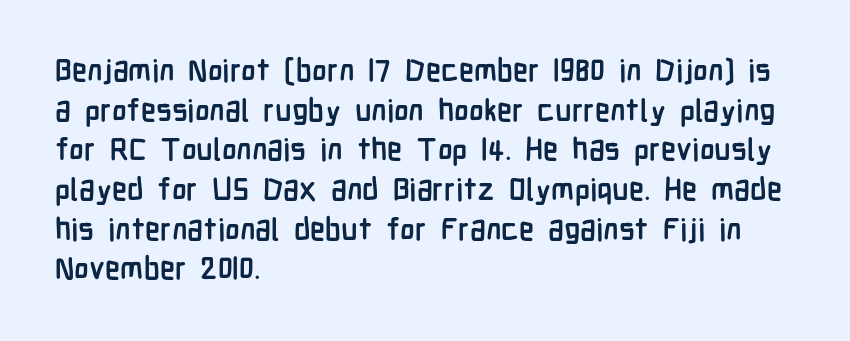
{"serif": "no", "italic": "no", "bold": "yes", "weight": "semibold", "width": "condensed", "stroke_contrast": "low", "x_height": "medium", "monospaced": "no", "underline": "no", "align": "left", "line_spacing": "normal", "line_spacing_ratio": 1.28, "letter_spacing": "normal", "letter_spacing_em": 0.0, "glyph_px": 31}
